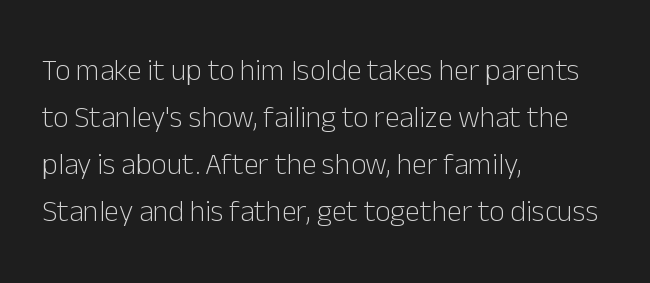
The image shows 30 px light sans-serif type, upright; set left-aligned, normal line spacing (1.57x), normal letter spacing, not underlined; low stroke contrast and a medium x-height.
